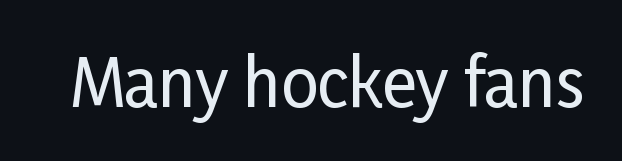
{"serif": "no", "italic": "no", "width": "condensed", "stroke_contrast": "low", "x_height": "medium", "monospaced": "no", "underline": "no", "letter_spacing": "normal", "letter_spacing_em": 0.0, "glyph_px": 66}
